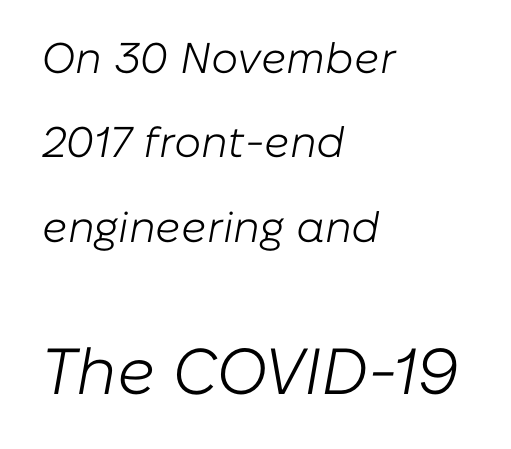
The image shows 65 px light type, italic (leaning right); set left-aligned, loose line spacing (1.96x), normal letter spacing, not underlined; the second (bottom) block is 1.51x larger; low stroke contrast and a medium x-height.
